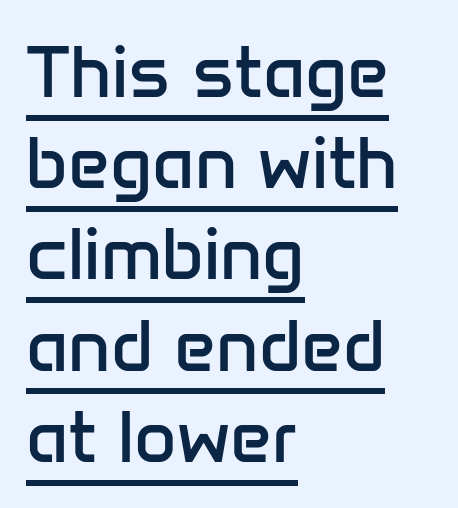
Q: Is the text bold? A: No.
Q: Is the text italic (slanted)? A: No, it is upright.
Q: Is the typeface a serif or a sans-serif typeface? A: Sans-serif.
Q: Is the text underlined? A: Yes.
Q: How is the paragraph aligned? A: Left-aligned.
Q: Is the spacing between letters normal or unusually wide? A: Normal.
Q: Is the spacing between lines tight, normal or loose? A: Normal.
Q: Width (condensed, normal, or wide)? A: Normal.
Q: Stroke contrast? A: Low.
Q: x-height? A: Medium.
Q: Monospaced? A: No.
